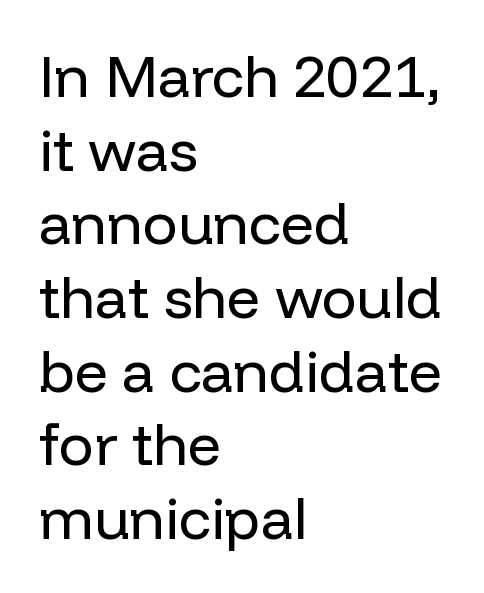
The image shows 58 px regular-weight sans-serif type, upright; set left-aligned, normal line spacing (1.27x), normal letter spacing, not underlined; low stroke contrast and a medium x-height.
